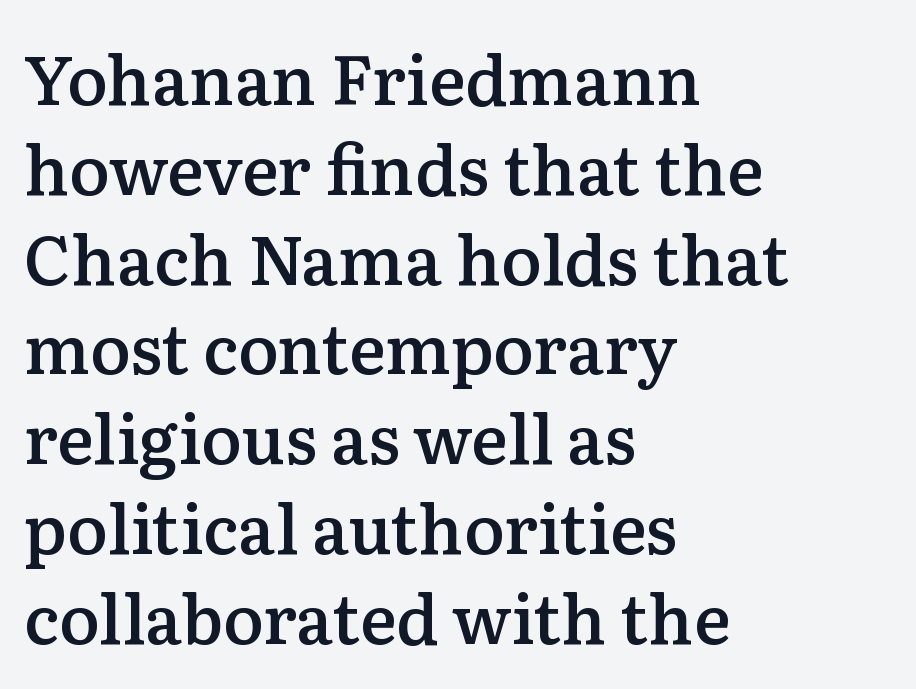
{"serif": "yes", "italic": "no", "bold": "semi", "weight": "semibold", "width": "normal", "stroke_contrast": "low", "x_height": "medium", "monospaced": "no", "underline": "no", "align": "left", "line_spacing": "normal", "line_spacing_ratio": 1.32, "letter_spacing": "normal", "letter_spacing_em": 0.0, "glyph_px": 68}
